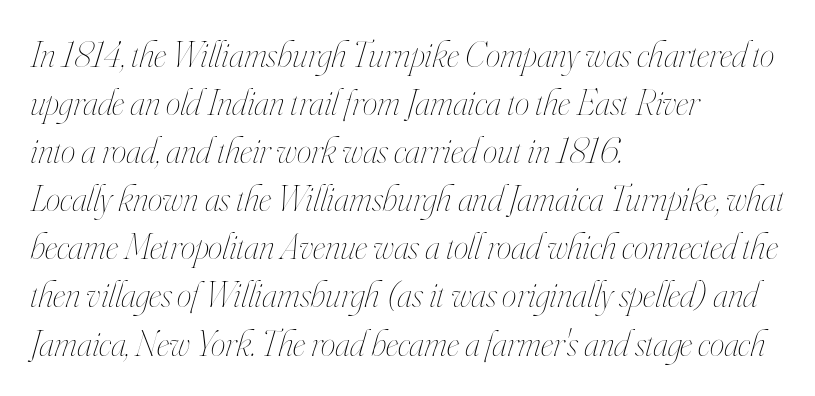
{"italic": "yes", "lean": "right", "slant_degrees": 16, "bold": "no", "weight": "thin", "width": "condensed", "stroke_contrast": "high", "x_height": "small", "monospaced": "no", "underline": "no", "align": "left", "line_spacing": "normal", "line_spacing_ratio": 1.3, "letter_spacing": "normal", "letter_spacing_em": 0.0, "glyph_px": 37}
